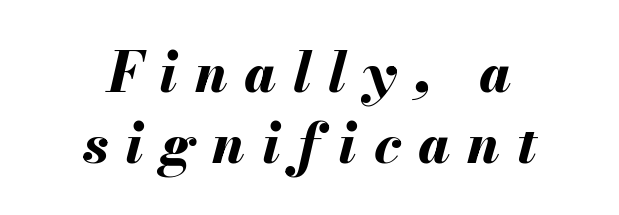
Q: Is the text bold? A: Yes.
Q: Is the text italic (slanted)? A: Yes, it leans right by about 13 degrees.
Q: Is the text underlined? A: No.
Q: How is the paragraph aligned? A: Centered.
Q: Is the spacing between letters normal or unusually wide? A: Unusually wide.
Q: Is the spacing between lines tight, normal or loose? A: Normal.
Q: Width (condensed, normal, or wide)? A: Normal.
Q: Stroke contrast? A: Medium.
Q: x-height? A: Small.
Q: Monospaced? A: No.
